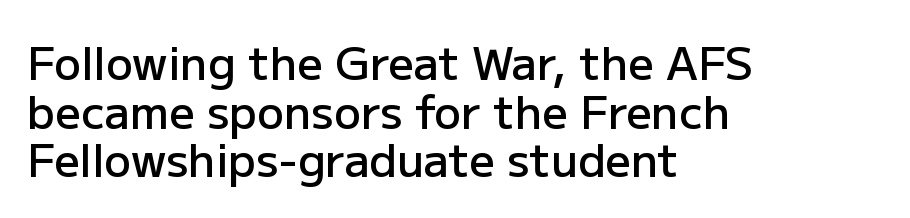
The image shows 45 px semibold sans-serif type, upright; set left-aligned, tight line spacing (1.08x), normal letter spacing, not underlined; low stroke contrast and a medium x-height.
